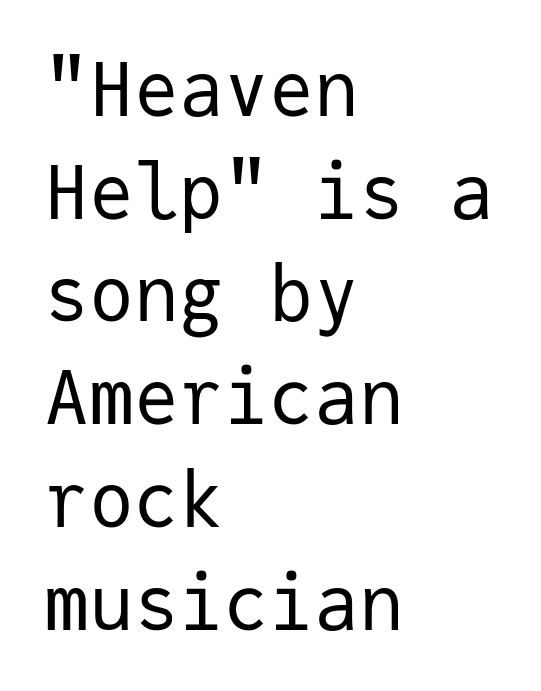
{"serif": "no", "italic": "no", "bold": "no", "weight": "regular", "width": "normal", "stroke_contrast": "low", "x_height": "medium", "monospaced": "yes", "underline": "no", "align": "left", "line_spacing": "normal", "line_spacing_ratio": 1.37, "letter_spacing": "normal", "letter_spacing_em": 0.0, "glyph_px": 75}
